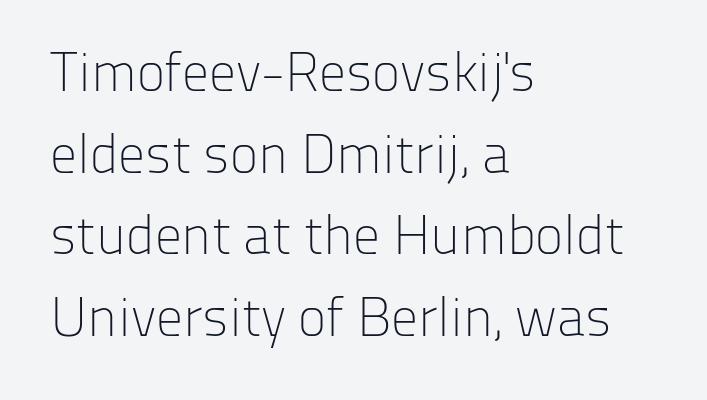
{"serif": "no", "italic": "no", "bold": "no", "weight": "light", "width": "normal", "stroke_contrast": "low", "x_height": "medium", "monospaced": "no", "underline": "no", "align": "left", "line_spacing": "normal", "line_spacing_ratio": 1.51, "letter_spacing": "normal", "letter_spacing_em": 0.0, "glyph_px": 54}
